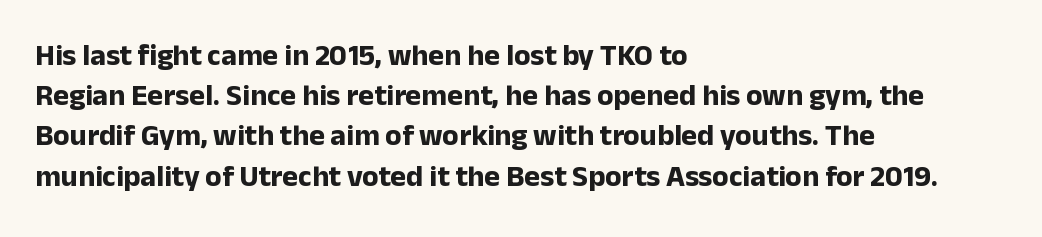
{"serif": "no", "italic": "no", "bold": "yes", "weight": "bold", "width": "normal", "stroke_contrast": "low", "x_height": "medium", "monospaced": "no", "underline": "no", "align": "left", "line_spacing": "normal", "line_spacing_ratio": 1.34, "letter_spacing": "normal", "letter_spacing_em": 0.0, "glyph_px": 30}
